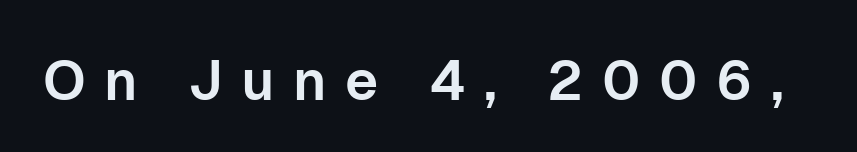
The image shows 56 px sans-serif type, upright; set unusually wide letter spacing (+0.33 em), not underlined; low stroke contrast and a medium x-height.
